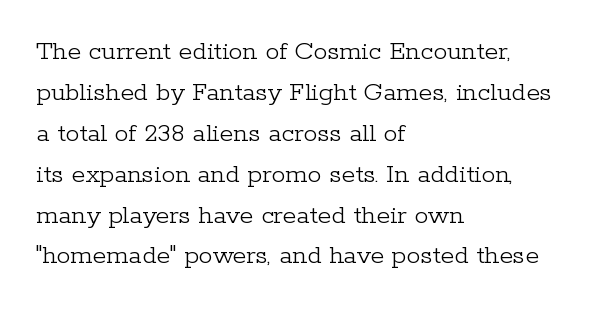
{"serif": "yes", "italic": "no", "bold": "no", "weight": "light", "width": "normal", "stroke_contrast": "low", "x_height": "medium", "monospaced": "no", "underline": "no", "align": "left", "line_spacing": "normal", "line_spacing_ratio": 1.46, "letter_spacing": "normal", "letter_spacing_em": 0.0, "glyph_px": 28}
